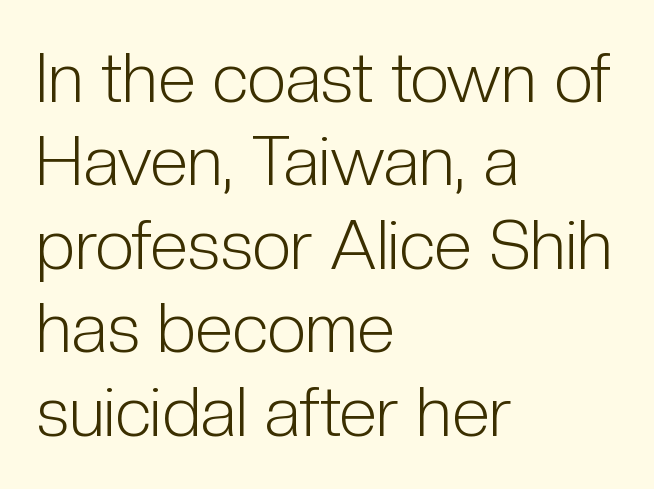
Nope, no serifs anywhere on these letters. Notice how the stems are strictly vertical — no italics here. Spacing verdict: proportional, widths tailored to each character. Is this a heavy cut? Hardly; it is regular or lighter. The string is rendered with underlining switched off. Casual observation: everything's shoved over to the left.
